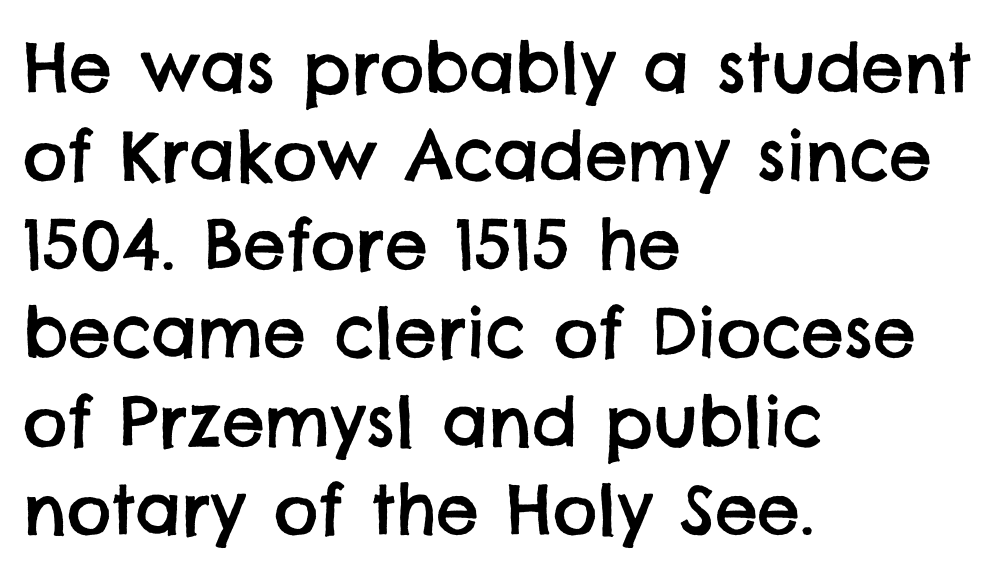
Q: Is the typeface a serif or a sans-serif typeface? A: Sans-serif.
Q: Is the text underlined? A: No.
Q: How is the paragraph aligned? A: Left-aligned.
Q: Is the spacing between letters normal or unusually wide? A: Normal.
Q: Is the spacing between lines tight, normal or loose? A: Normal.
Q: Width (condensed, normal, or wide)? A: Normal.
Q: Stroke contrast? A: Low.
Q: x-height? A: Large.
Q: Monospaced? A: No.
